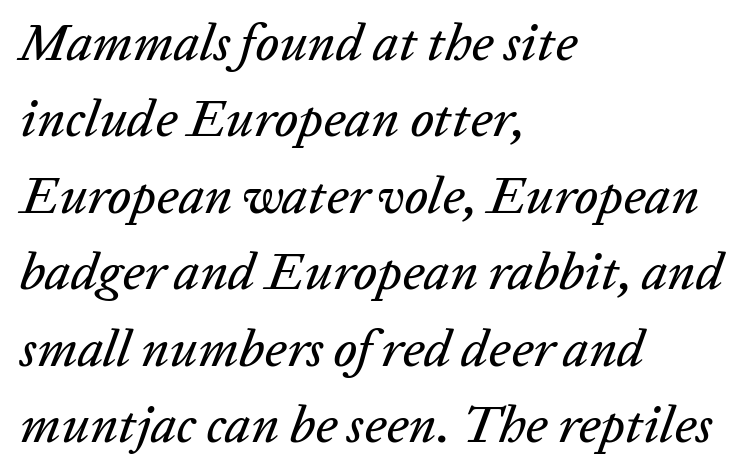
Q: Is the text italic (slanted)? A: Yes, it leans right by about 20 degrees.
Q: Is the text underlined? A: No.
Q: How is the paragraph aligned? A: Left-aligned.
Q: Is the spacing between letters normal or unusually wide? A: Normal.
Q: Is the spacing between lines tight, normal or loose? A: Normal.
Q: Width (condensed, normal, or wide)? A: Normal.
Q: Stroke contrast? A: Low.
Q: x-height? A: Medium.
Q: Monospaced? A: No.
